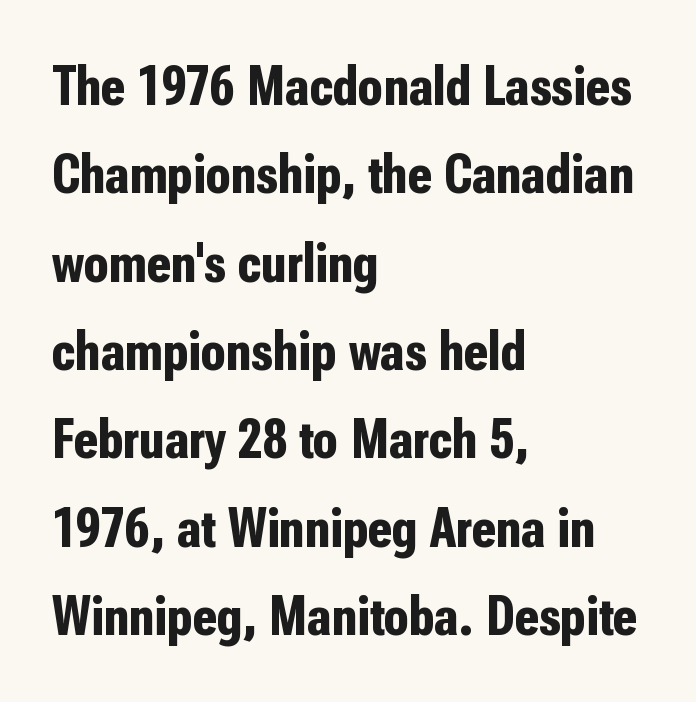
Q: Is the text bold? A: Yes.
Q: Is the text italic (slanted)? A: No, it is upright.
Q: Is the typeface a serif or a sans-serif typeface? A: Sans-serif.
Q: Is the text underlined? A: No.
Q: How is the paragraph aligned? A: Left-aligned.
Q: Is the spacing between letters normal or unusually wide? A: Normal.
Q: Is the spacing between lines tight, normal or loose? A: Normal.
Q: Width (condensed, normal, or wide)? A: Condensed.
Q: Stroke contrast? A: Low.
Q: x-height? A: Medium.
Q: Monospaced? A: No.
